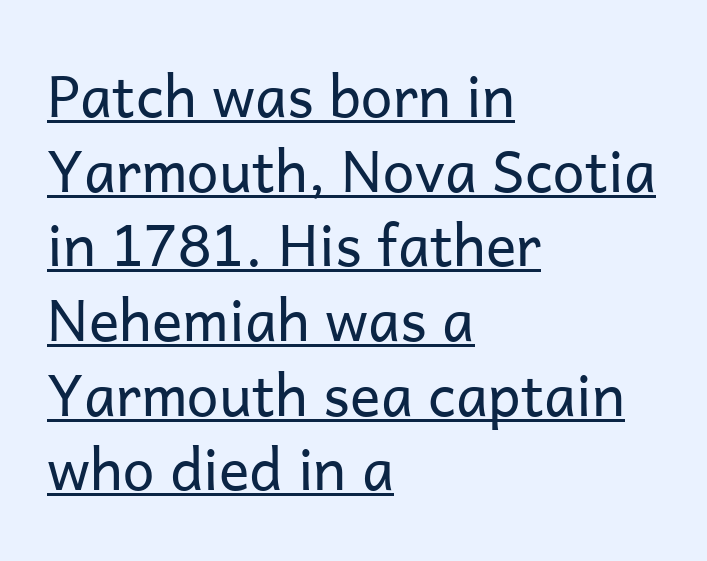
Q: Is the text bold? A: No.
Q: Is the text italic (slanted)? A: No, it is upright.
Q: Is the typeface a serif or a sans-serif typeface? A: Sans-serif.
Q: Is the text underlined? A: Yes.
Q: How is the paragraph aligned? A: Left-aligned.
Q: Is the spacing between letters normal or unusually wide? A: Normal.
Q: Is the spacing between lines tight, normal or loose? A: Normal.
Q: Width (condensed, normal, or wide)? A: Normal.
Q: Stroke contrast? A: Low.
Q: x-height? A: Medium.
Q: Monospaced? A: No.
